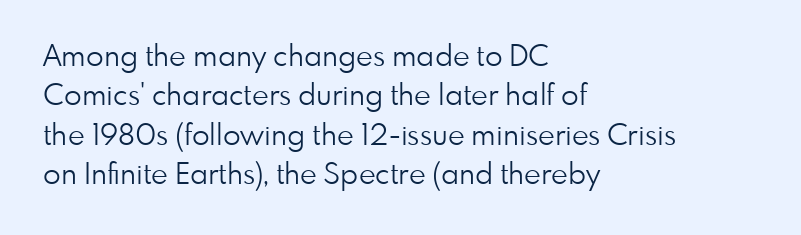
The image shows 29 px light sans-serif type, upright; set left-aligned, normal line spacing (1.36x), normal letter spacing, not underlined; low stroke contrast and a small x-height.
